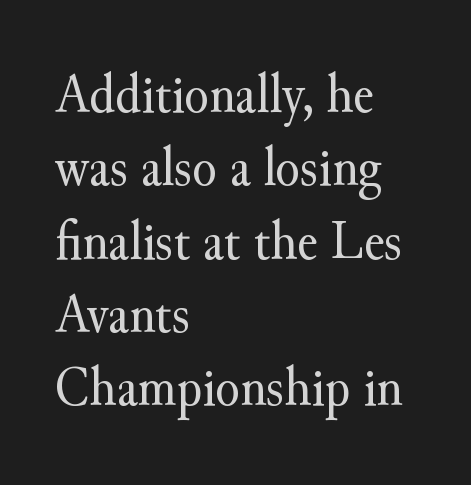
The image shows 56 px regular-weight serif type, upright; set left-aligned, normal line spacing (1.31x), normal letter spacing, not underlined; medium stroke contrast and a small x-height.
